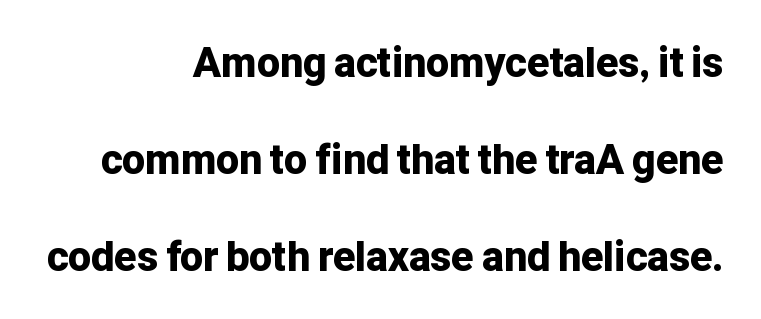
The image shows 41 px bold sans-serif type, upright; set right-aligned, loose line spacing (2.36x), normal letter spacing, not underlined; low stroke contrast and a medium x-height.
